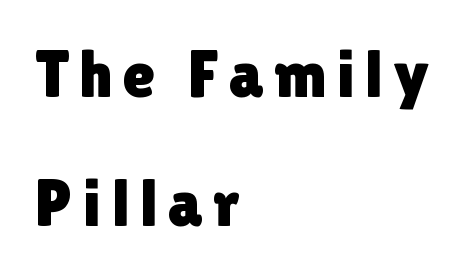
The image shows 67 px sans-serif type, upright; set left-aligned, loose line spacing (1.93x), not underlined; a medium x-height.
